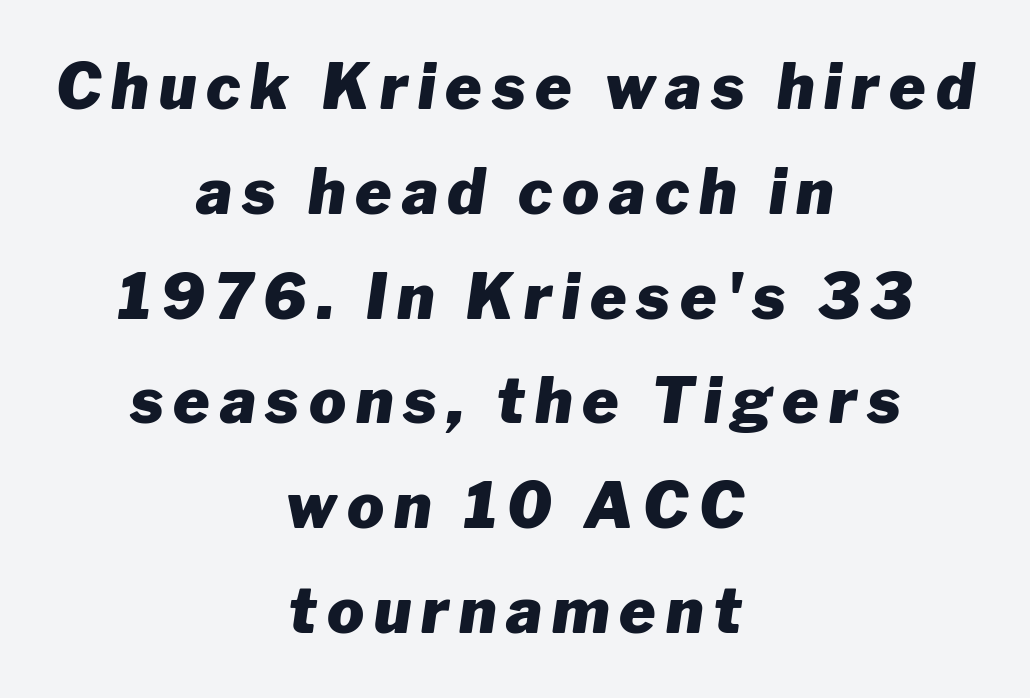
The letters advance in unequal steps, a hallmark of proportional type. The typography opts for an oblique posture over an upright one. Words float on clear page, feet unadorned. Stroke thickness is high; the sample reads as a true bold. Alignment: centered. How would I describe the line gaps? Plain and ordinary.
